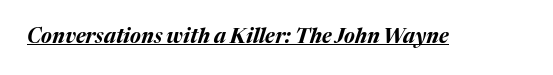
The image shows 20 px bold type, italic (leaning right); set normal letter spacing, underlined.
